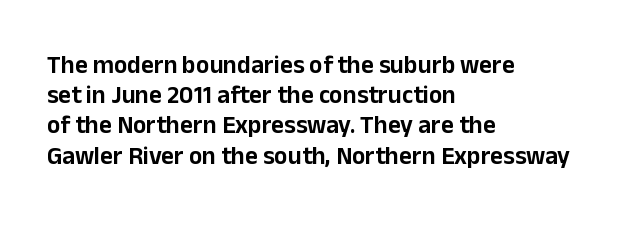
Standard letterfit; no display-style spreading of the glyphs. A typesetter would mark this as roman, not italic. Does the copy run flush right? No — it runs flush left. Words float on clear page, feet unadorned.
